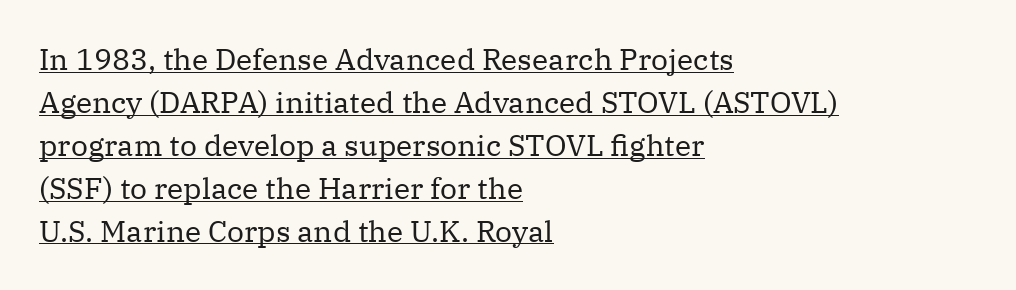
Q: Is the text bold? A: No.
Q: Is the text italic (slanted)? A: No, it is upright.
Q: Is the typeface a serif or a sans-serif typeface? A: Serif.
Q: Is the text underlined? A: Yes.
Q: How is the paragraph aligned? A: Left-aligned.
Q: Is the spacing between letters normal or unusually wide? A: Normal.
Q: Is the spacing between lines tight, normal or loose? A: Normal.
Q: Width (condensed, normal, or wide)? A: Normal.
Q: Stroke contrast? A: Medium.
Q: x-height? A: Medium.
Q: Monospaced? A: No.
